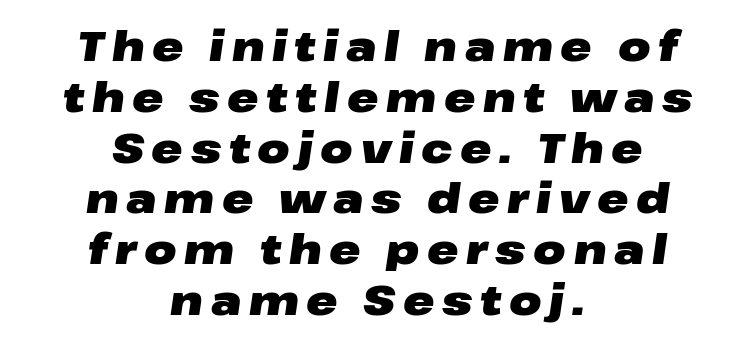
The image shows 42 px heavy, wide type, italic (leaning right); set centered, line spacing 1.21x, not underlined; low stroke contrast and a medium x-height.
